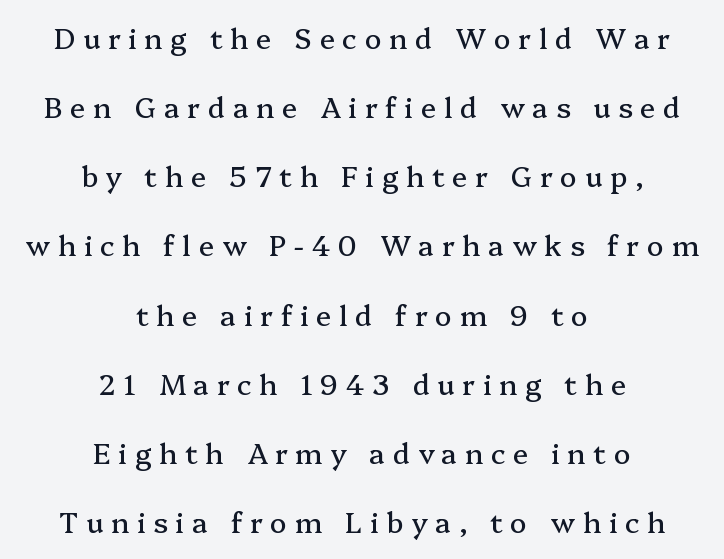
The image shows 28 px serif type, upright; set centered, loose line spacing (2.47x), unusually wide letter spacing (+0.28 em), not underlined; medium stroke contrast and a medium x-height.
